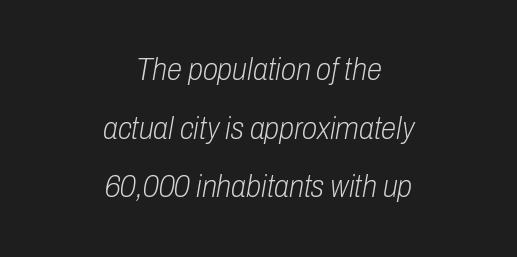
{"italic": "yes", "lean": "right", "slant_degrees": 10, "bold": "no", "weight": "light", "width": "condensed", "stroke_contrast": "low", "x_height": "medium", "monospaced": "no", "underline": "no", "align": "center", "line_spacing_ratio": 1.89, "letter_spacing": "normal", "letter_spacing_em": 0.0, "glyph_px": 31}
